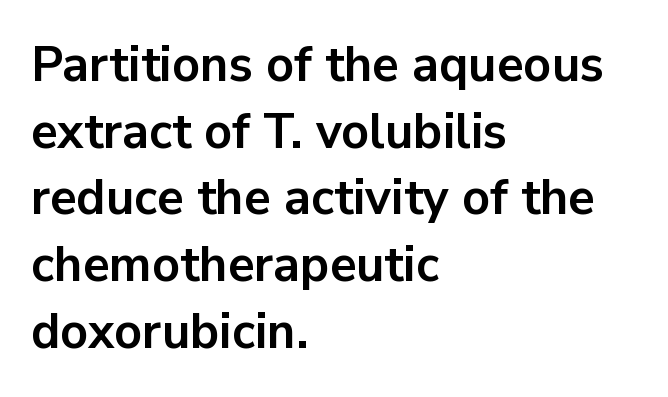
{"serif": "no", "italic": "no", "bold": "yes", "weight": "bold", "width": "normal", "stroke_contrast": "low", "x_height": "medium", "monospaced": "no", "underline": "no", "align": "left", "line_spacing": "normal", "line_spacing_ratio": 1.36, "letter_spacing": "normal", "letter_spacing_em": 0.0, "glyph_px": 49}
